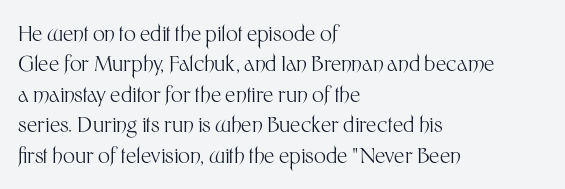
Letter spacing: default. Ink coverage per letter is moderate at most. The rag falls on the right side of this text block. Descenders are the only things crossing below the line. This block has exactly the height ordinary leading produces. This is the regular roman posture of the typeface.
